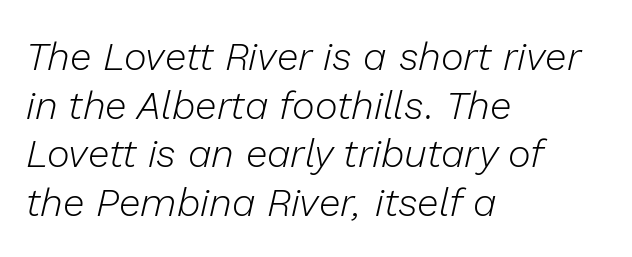
This rendering features lettering with no underline. This rendering uses left alignment, leaving the right contour irregular. Short note: letters normally spaced. If you measured baseline to baseline, you'd find a middling distance. Looks like regular typesetting: each glyph gets only the width it needs. The letters look calm and open, with moderate or lighter stems.
